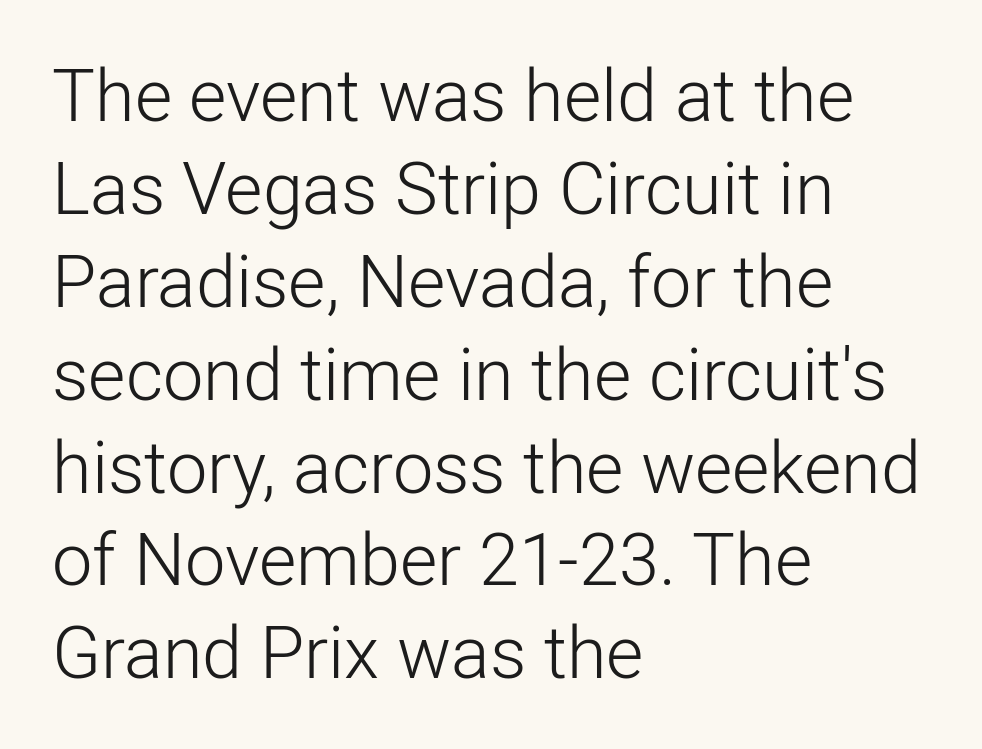
Letters rest on an invisible, unmarked baseline. Stroke terminals: plain, sans-serif. The gaps between neighbouring characters are ordinary and unremarkable. Do the letters lean? They stand straight. In CSS terms this would be text-align: left. The strokes are not fattened; the text isn't bold.
